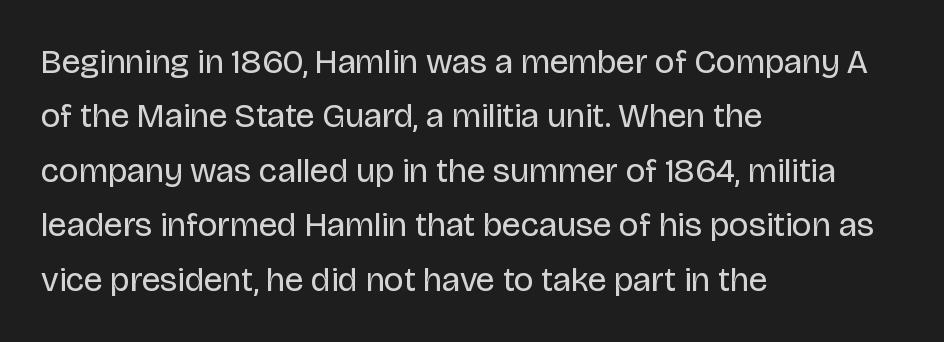
Grotesque or geometric, the face here clearly has no serifs. How are the letters spaced? Ordinarily, with no added tracking. In terms of posture, this sample is upright. The block of text has a typical density, with ordinary space between rows. Varying glyph widths throughout — classic text-font behaviour.
